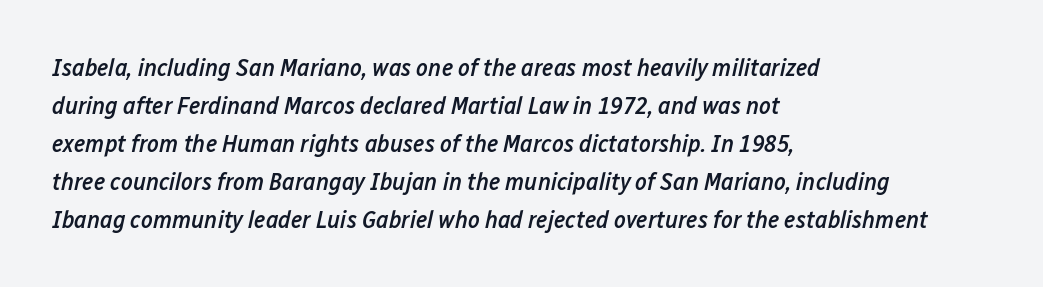
The image shows 25 px text type, italic (leaning right); set left-aligned, normal line spacing (1.52x), normal letter spacing, not underlined.
